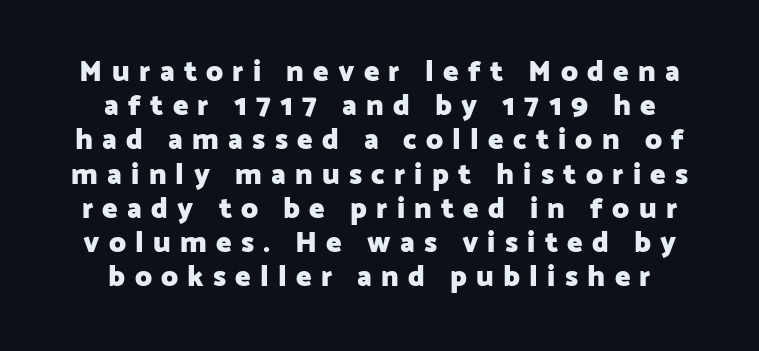
I'd call this a sans setting — the letters go barefoot. This sample uses expanded letter spacing, leaving extra air between glyphs. Looks like regular typesetting: each glyph gets only the width it needs. This rendering uses center alignment, leaving both contours irregular but symmetric. The typesetting leans heavy: a genuine bold.
